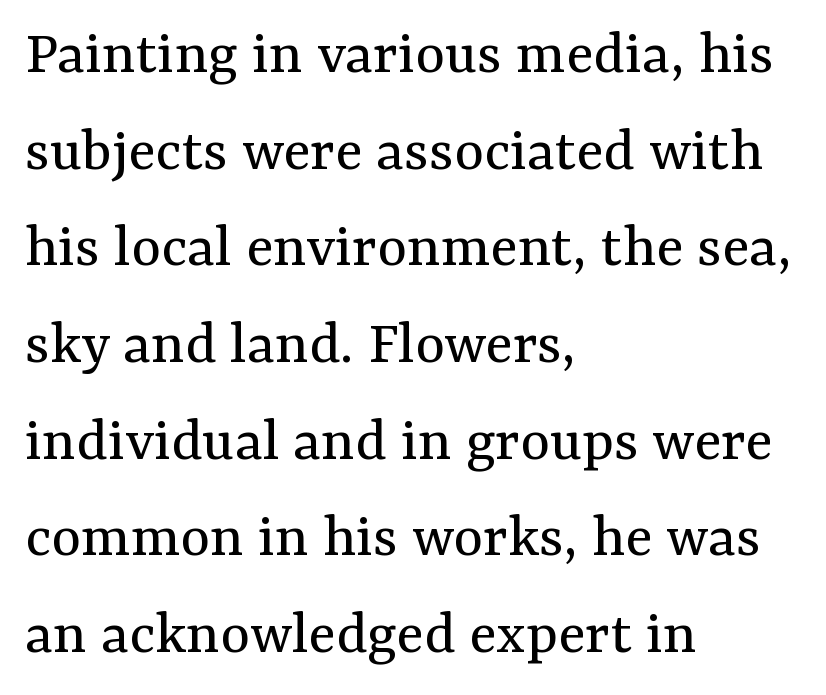
{"serif": "yes", "italic": "no", "bold": "no", "weight": "regular", "width": "normal", "stroke_contrast": "medium", "x_height": "medium", "monospaced": "no", "underline": "no", "align": "left", "line_spacing": "normal", "line_spacing_ratio": 1.51, "letter_spacing": "normal", "letter_spacing_em": 0.0, "glyph_px": 64}
